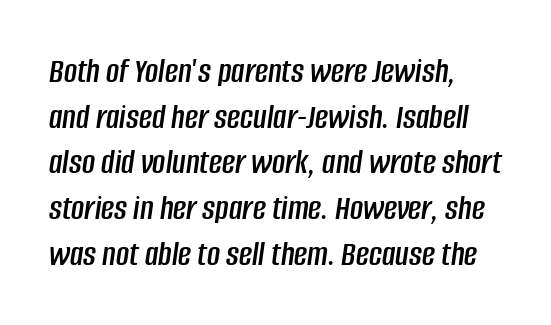
The image shows 36 px condensed type, italic (leaning right); set left-aligned, normal line spacing (1.27x), normal letter spacing, not underlined; low stroke contrast and a large x-height.
